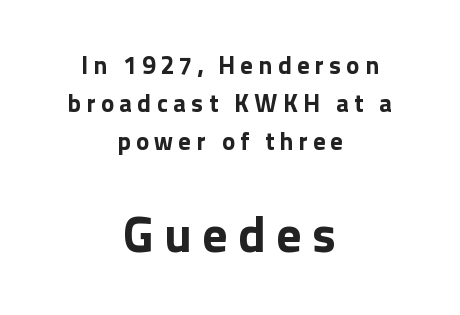
Q: Is the text bold? A: Yes.
Q: Is the text italic (slanted)? A: No, it is upright.
Q: Is the typeface a serif or a sans-serif typeface? A: Sans-serif.
Q: Is the text underlined? A: No.
Q: How is the paragraph aligned? A: Centered.
Q: Is the spacing between letters normal or unusually wide? A: Unusually wide.
Q: Is the spacing between lines tight, normal or loose? A: Normal.
Q: Which block of text is set in a larger size, the first (top) or the second (bottom)? A: The second (bottom) one.
Q: Width (condensed, normal, or wide)? A: Normal.
Q: x-height? A: Medium.
Q: Monospaced? A: No.
